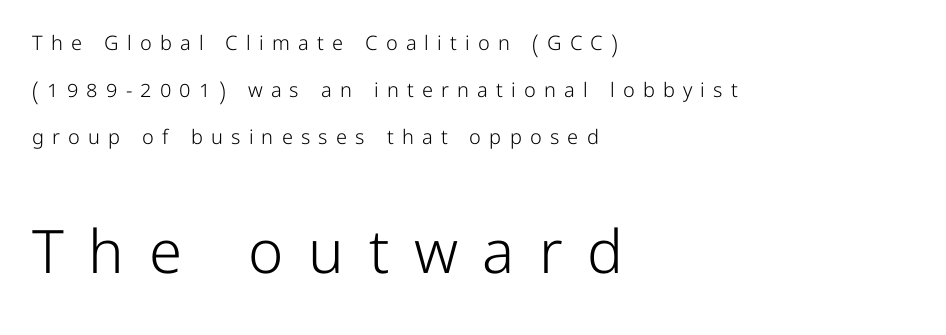
Q: Is the text bold? A: No.
Q: Is the text italic (slanted)? A: No, it is upright.
Q: Is the typeface a serif or a sans-serif typeface? A: Sans-serif.
Q: Is the text underlined? A: No.
Q: How is the paragraph aligned? A: Left-aligned.
Q: Is the spacing between letters normal or unusually wide? A: Unusually wide.
Q: Is the spacing between lines tight, normal or loose? A: Loose.
Q: Which block of text is set in a larger size, the first (top) or the second (bottom)? A: The second (bottom) one.
Q: Width (condensed, normal, or wide)? A: Normal.
Q: Stroke contrast? A: Low.
Q: x-height? A: Medium.
Q: Monospaced? A: No.
